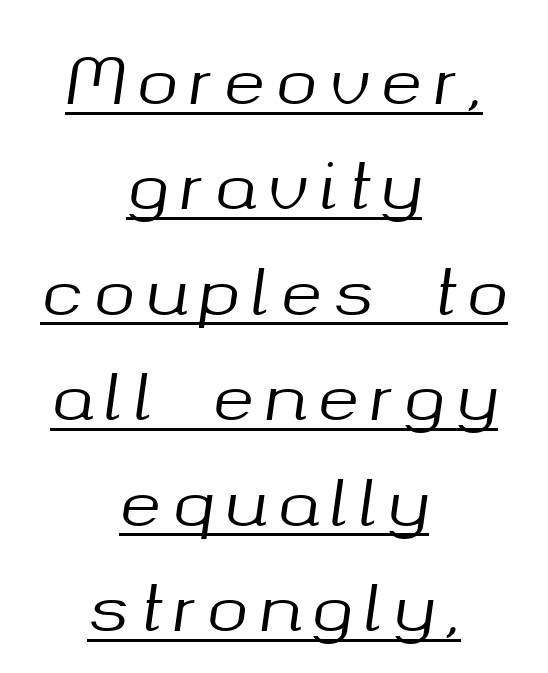
{"italic": "yes", "lean": "right", "slant_degrees": 8, "width": "normal", "stroke_contrast": "medium", "x_height": "medium", "monospaced": "no", "underline": "yes", "align": "center", "line_spacing": "normal", "line_spacing_ratio": 1.7, "glyph_px": 62}
